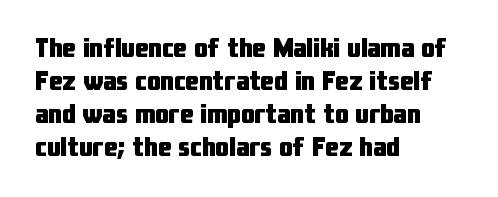
{"italic": "no", "bold": "yes", "underline": "no", "align": "left", "line_spacing_ratio": 1.22, "letter_spacing": "normal", "letter_spacing_em": 0.0, "glyph_px": 27}
